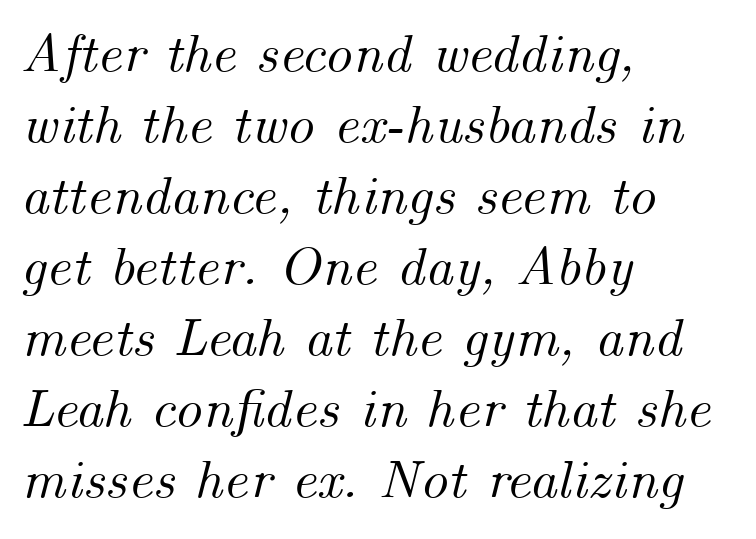
Tall strokes in this sample are angled rather than plumb. The glyphs are unaccompanied by any horizontal stroke below them. Does the leading feel generous? No, just average. Horizontal alignment here is leftward, the default for most running prose. Proportional: the letters do not fall into vertical columns.
